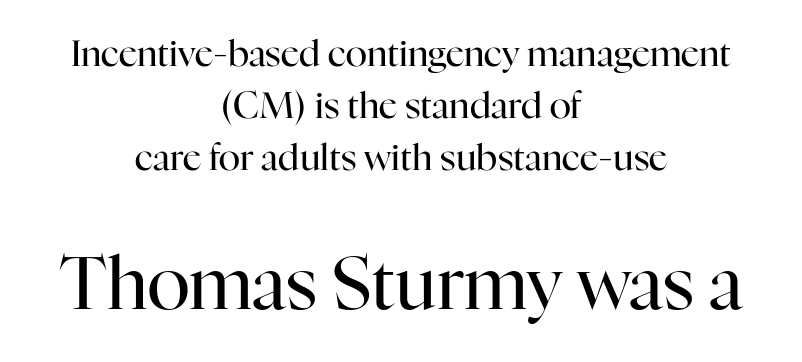
Q: Is the text bold? A: No.
Q: Is the text italic (slanted)? A: No, it is upright.
Q: Is the typeface a serif or a sans-serif typeface? A: Serif.
Q: Is the text underlined? A: No.
Q: How is the paragraph aligned? A: Centered.
Q: Is the spacing between letters normal or unusually wide? A: Normal.
Q: Is the spacing between lines tight, normal or loose? A: Normal.
Q: Which block of text is set in a larger size, the first (top) or the second (bottom)? A: The second (bottom) one.
Q: Width (condensed, normal, or wide)? A: Normal.
Q: Stroke contrast? A: High.
Q: x-height? A: Medium.
Q: Monospaced? A: No.
